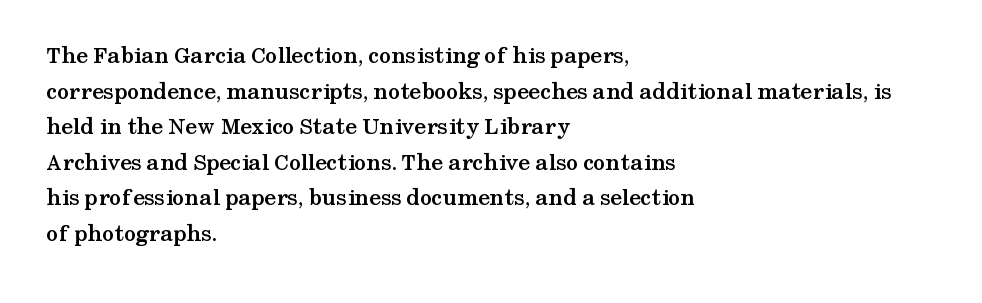
Q: Is the text bold? A: Yes.
Q: Is the text italic (slanted)? A: No, it is upright.
Q: Is the text underlined? A: No.
Q: How is the paragraph aligned? A: Left-aligned.
Q: Is the spacing between letters normal or unusually wide? A: Normal.
Q: Is the spacing between lines tight, normal or loose? A: Normal.
